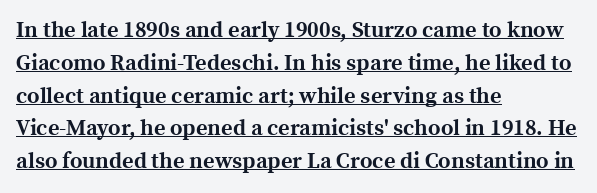
The image shows 22 px bold type, upright; set left-aligned, normal line spacing (1.49x), normal letter spacing, underlined.
